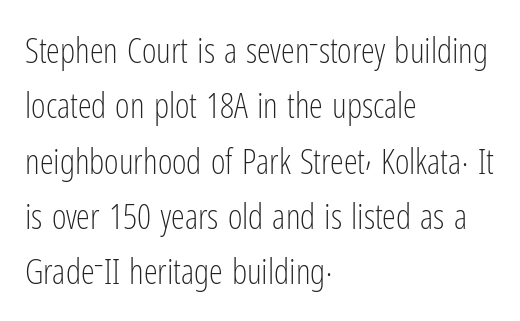
Stem width sits at or under what a default text font uses. Do the characters align in a grid? No, the font is proportional. Students, note that the glyphs here touch the page at normal intervals. The baseline area is clear. Typographically, this falls in the sans-serif category.
